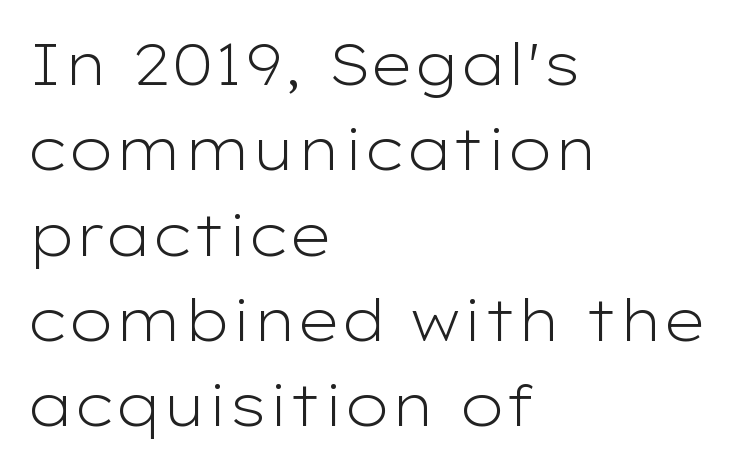
Is this a fixed-width face? No — the glyphs have proportional, varying widths. The specimen reads as upright at a glance. Stroke thickness stays within the range of a standard reading face or lighter. Whoever set this chose a conventional vertical rhythm.
